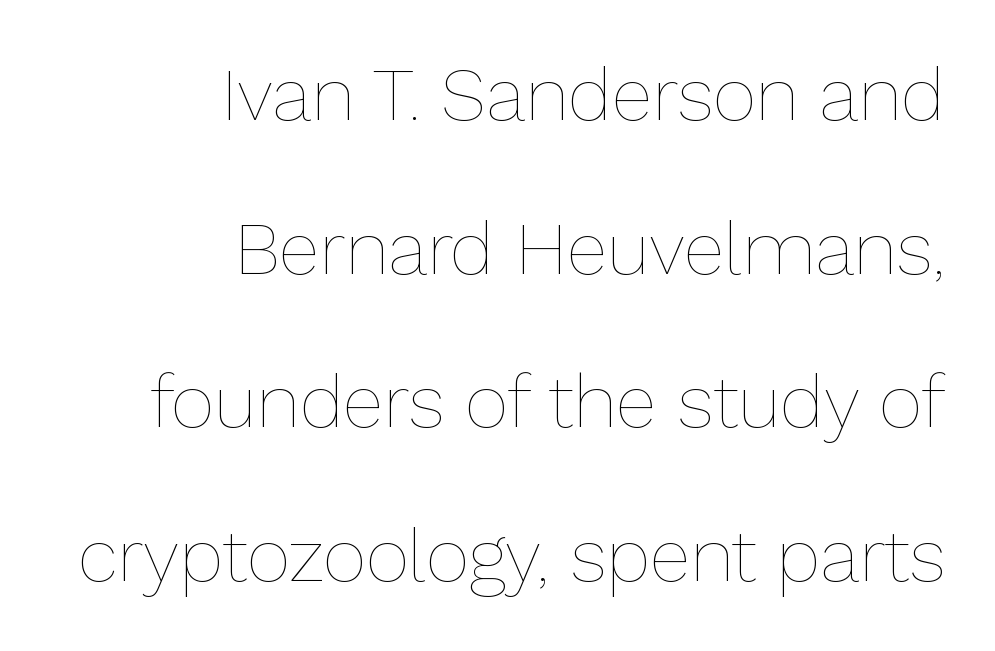
{"italic": "no", "bold": "no", "weight": "thin", "width": "normal", "stroke_contrast": "low", "x_height": "medium", "monospaced": "no", "underline": "no", "align": "right", "line_spacing": "loose", "line_spacing_ratio": 2.05, "letter_spacing": "normal", "letter_spacing_em": 0.0, "glyph_px": 75}
